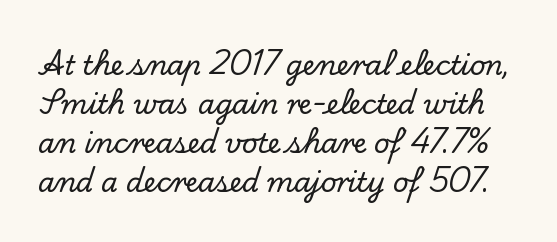
Does the leading feel generous? No, just average. Each row of text sits above clean, open space. Honestly, the letter spacing is just normal — you wouldn't notice it.
